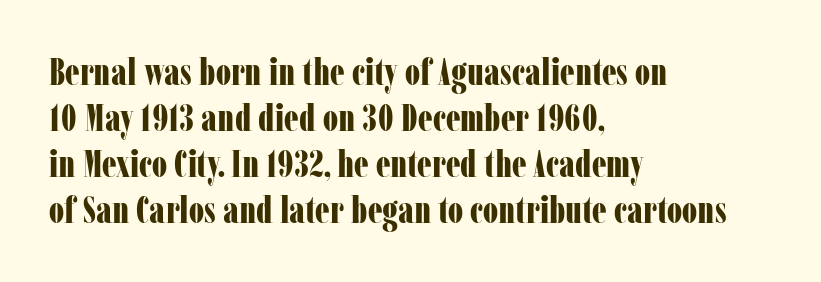
The image shows 37 px bold, condensed serif type, upright; set left-aligned, line spacing 1.24x, normal letter spacing, not underlined; low stroke contrast and a medium x-height.
